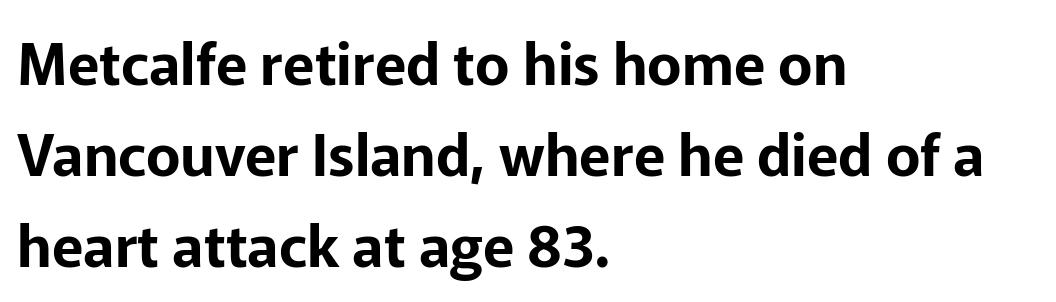
Every row of glyphs begins at an identical x-position on the left. Nope, not italic — everything's standing straight. A typesetter would call this proportional, since set widths differ per character. A sans-serif font was chosen for this passage. Bare-footed words on every line.
